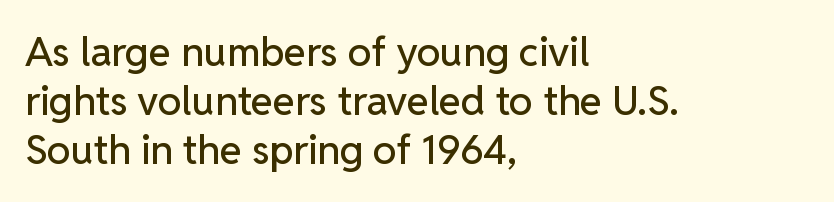
{"serif": "no", "italic": "no", "width": "normal", "stroke_contrast": "low", "x_height": "medium", "monospaced": "no", "underline": "no", "align": "left", "line_spacing_ratio": 1.23, "letter_spacing": "normal", "letter_spacing_em": 0.0, "glyph_px": 40}
